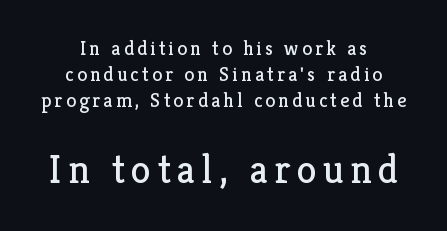
{"serif": "yes", "italic": "no", "bold": "no", "weight": "regular", "width": "normal", "stroke_contrast": "low", "x_height": "medium", "monospaced": "no", "underline": "no", "align": "center", "line_spacing": "normal", "line_spacing_ratio": 1.29, "larger_block": "second", "size_ratio": 2.0, "glyph_px": 40}
